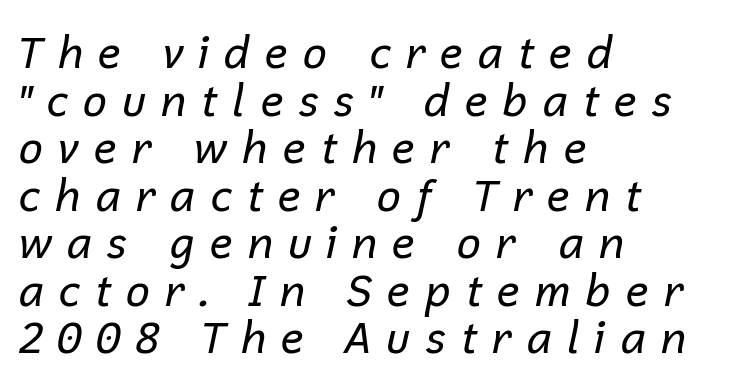
Q: Is the text bold? A: No.
Q: Is the text italic (slanted)? A: Yes, it leans right by about 12 degrees.
Q: Is the text underlined? A: No.
Q: How is the paragraph aligned? A: Left-aligned.
Q: Is the spacing between letters normal or unusually wide? A: Unusually wide.
Q: Is the spacing between lines tight, normal or loose? A: Tight.
Q: Width (condensed, normal, or wide)? A: Normal.
Q: Stroke contrast? A: Low.
Q: x-height? A: Medium.
Q: Monospaced? A: No.
